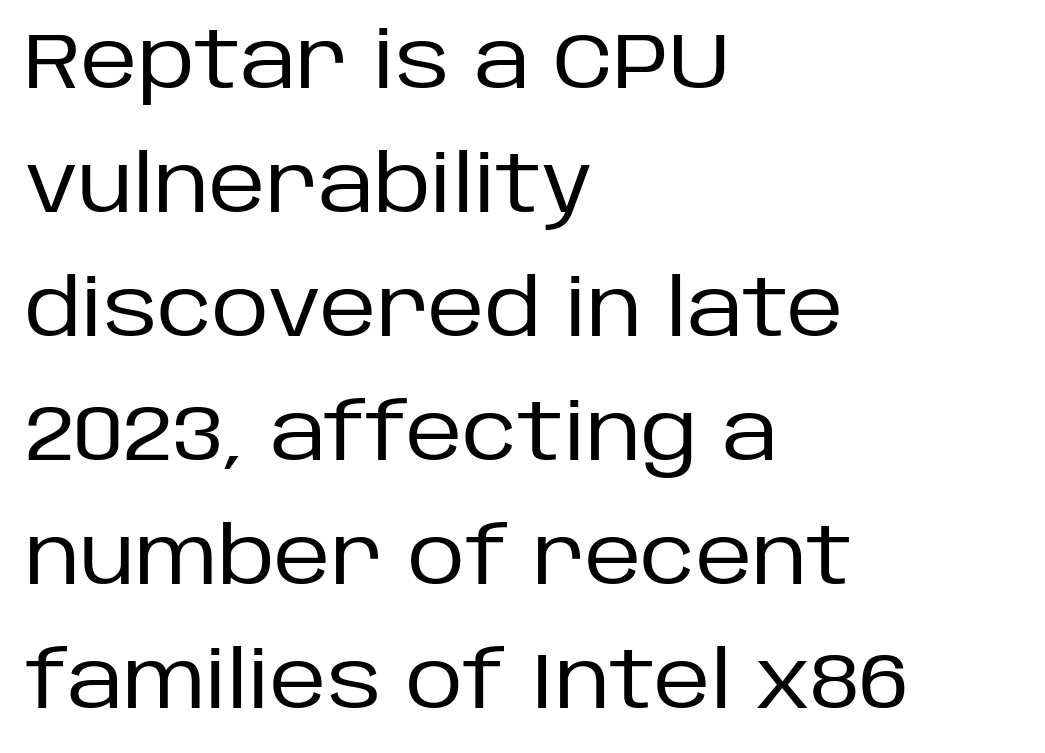
{"serif": "no", "italic": "no", "bold": "no", "weight": "regular", "width": "normal", "stroke_contrast": "low", "x_height": "large", "monospaced": "no", "underline": "no", "align": "left", "line_spacing": "normal", "line_spacing_ratio": 1.57, "letter_spacing": "normal", "letter_spacing_em": 0.0, "glyph_px": 79}
